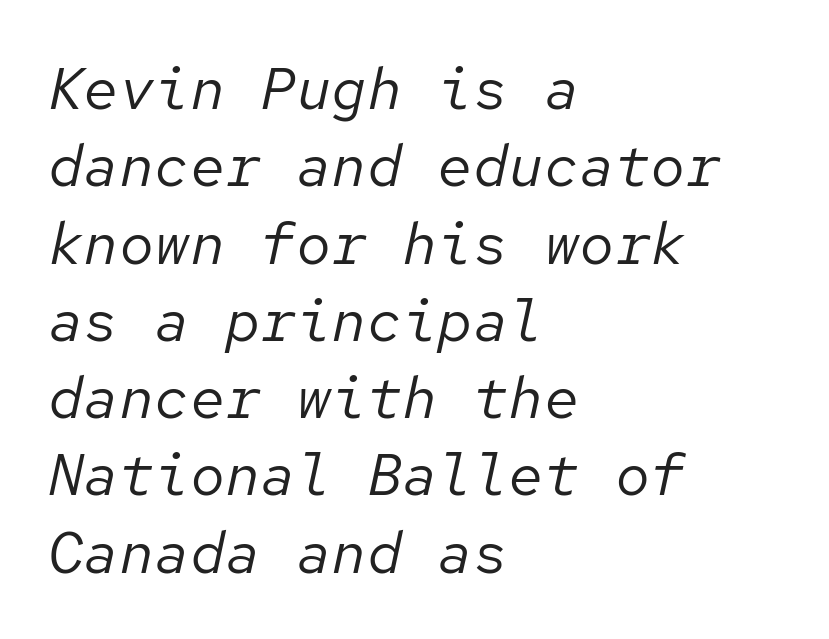
A typesetter would call this monospace, since all characters share one set width. The vertical gap from one line to the next is medium. Caption: multi-line text, flush left, ragged right. Observe the lean: these are italic letterforms. Look at the tracking — it's just the regular setting, nothing added.
